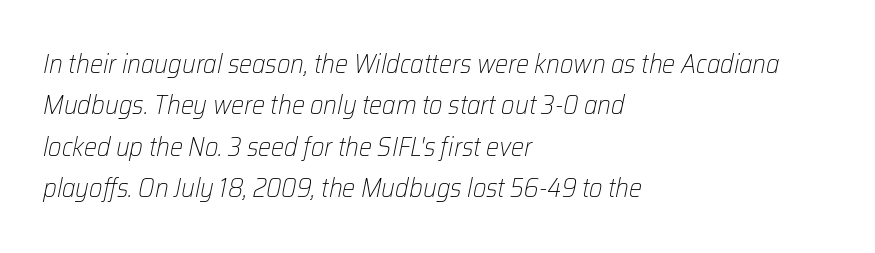
{"italic": "yes", "lean": "right", "slant_degrees": 12, "bold": "no", "underline": "no", "align": "left", "line_spacing": "normal", "line_spacing_ratio": 1.59, "letter_spacing": "normal", "letter_spacing_em": 0.0, "glyph_px": 26}
